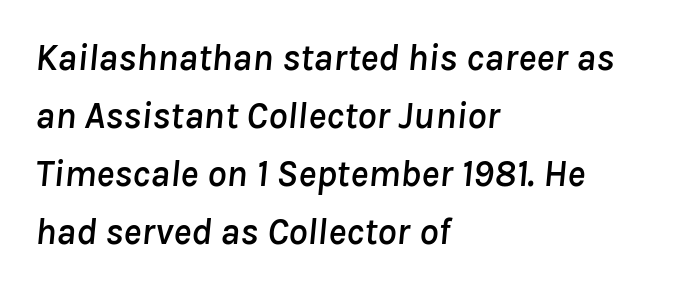
{"italic": "yes", "lean": "right", "slant_degrees": 8, "width": "normal", "stroke_contrast": "low", "x_height": "medium", "monospaced": "no", "underline": "no", "align": "left", "line_spacing": "normal", "line_spacing_ratio": 1.53, "letter_spacing": "normal", "letter_spacing_em": 0.0, "glyph_px": 38}
